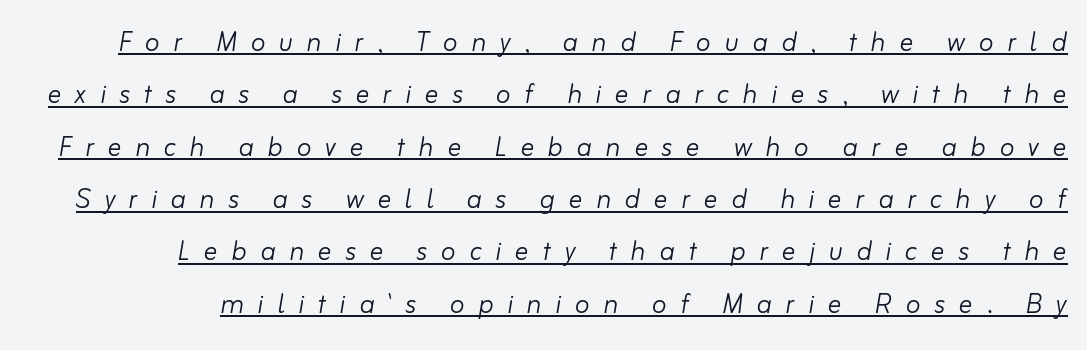
Q: Is the text bold? A: No.
Q: Is the text italic (slanted)? A: Yes, it leans right by about 10 degrees.
Q: Is the text underlined? A: Yes.
Q: How is the paragraph aligned? A: Right-aligned.
Q: Is the spacing between letters normal or unusually wide? A: Unusually wide.
Q: Is the spacing between lines tight, normal or loose? A: Normal.
Q: Width (condensed, normal, or wide)? A: Normal.
Q: Stroke contrast? A: Low.
Q: x-height? A: Small.
Q: Monospaced? A: No.
